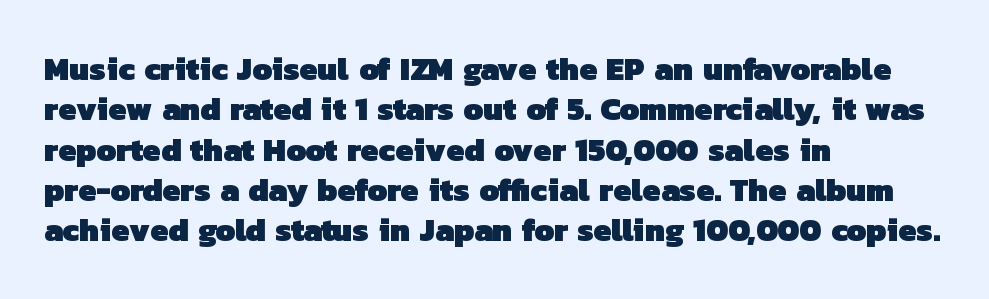
The font is running at its bold setting. Examine the stroke ends and you'll find no serifs. Nobody drew a line under any word here. Each letter keeps its own natural width here, so spacing adapts to shape.
